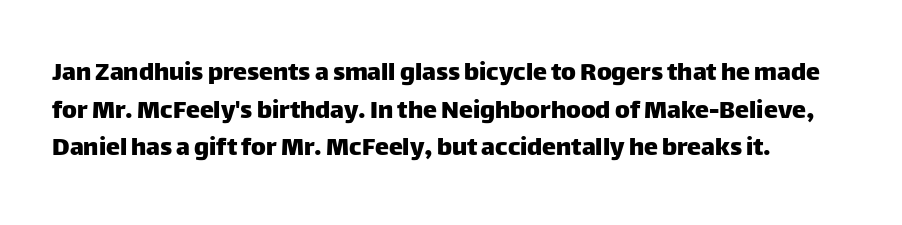
Q: Is the text italic (slanted)? A: No, it is upright.
Q: Is the typeface a serif or a sans-serif typeface? A: Sans-serif.
Q: Is the text underlined? A: No.
Q: Is the spacing between letters normal or unusually wide? A: Normal.
Q: Is the spacing between lines tight, normal or loose? A: Normal.
Q: Width (condensed, normal, or wide)? A: Normal.
Q: Stroke contrast? A: Low.
Q: x-height? A: Large.
Q: Monospaced? A: No.
